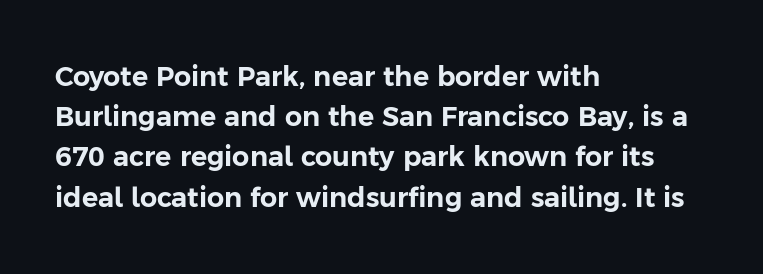
{"italic": "no", "underline": "no", "align": "left", "line_spacing": "normal", "line_spacing_ratio": 1.49, "letter_spacing": "normal", "letter_spacing_em": 0.0, "glyph_px": 27}
